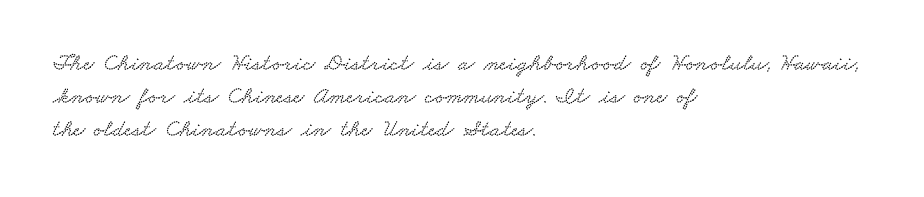
{"underline": "no", "align": "left", "line_spacing": "normal", "line_spacing_ratio": 1.37, "letter_spacing": "normal", "letter_spacing_em": 0.0, "glyph_px": 24}
